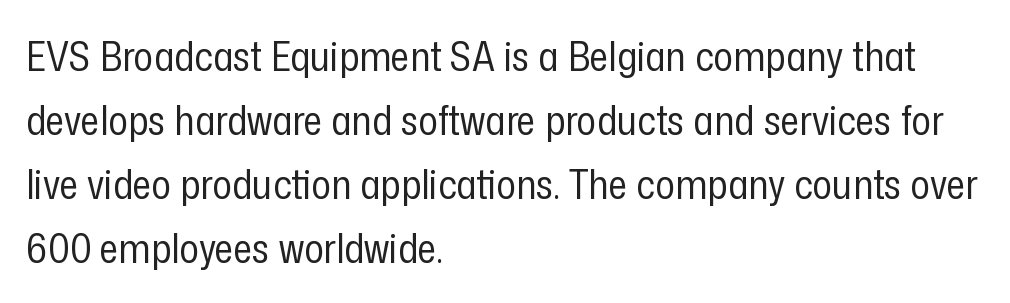
The image shows 41 px regular-weight, condensed sans-serif type, upright; set left-aligned, normal line spacing (1.56x), normal letter spacing, not underlined; low stroke contrast and a medium x-height.
